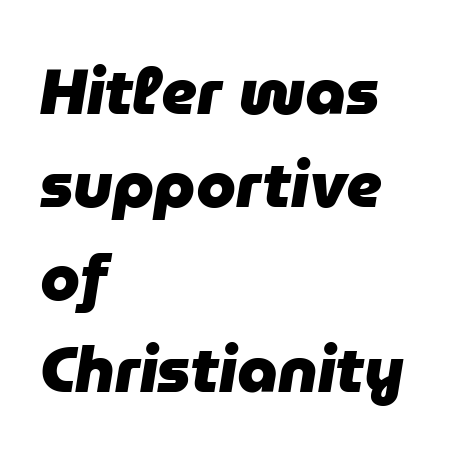
Q: Is the text bold? A: Yes.
Q: Is the text italic (slanted)? A: Yes, it leans right by about 9 degrees.
Q: Is the text underlined? A: No.
Q: How is the paragraph aligned? A: Left-aligned.
Q: Is the spacing between letters normal or unusually wide? A: Normal.
Q: Is the spacing between lines tight, normal or loose? A: Normal.
Q: Width (condensed, normal, or wide)? A: Normal.
Q: Stroke contrast? A: Low.
Q: x-height? A: Medium.
Q: Monospaced? A: No.
